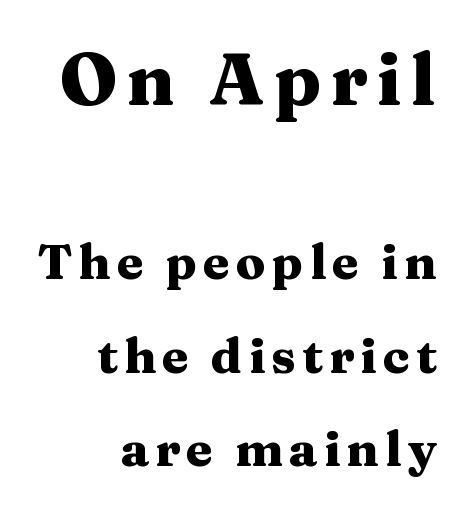
Q: Is the text bold? A: Yes.
Q: Is the text italic (slanted)? A: No, it is upright.
Q: Is the typeface a serif or a sans-serif typeface? A: Serif.
Q: Is the text underlined? A: No.
Q: How is the paragraph aligned? A: Right-aligned.
Q: Is the spacing between lines tight, normal or loose? A: Loose.
Q: Which block of text is set in a larger size, the first (top) or the second (bottom)? A: The first (top) one.
Q: Width (condensed, normal, or wide)? A: Wide.
Q: Stroke contrast? A: Medium.
Q: x-height? A: Medium.
Q: Monospaced? A: No.
